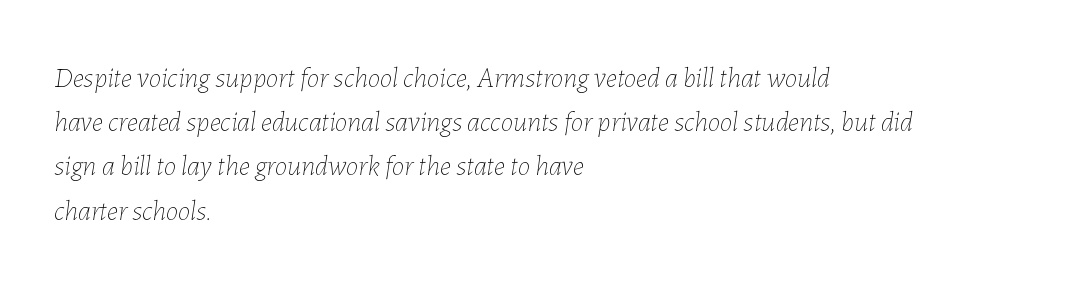
{"italic": "yes", "lean": "right", "slant_degrees": 7, "bold": "no", "weight": "thin", "width": "normal", "stroke_contrast": "low", "x_height": "medium", "monospaced": "no", "underline": "no", "align": "left", "line_spacing": "normal", "line_spacing_ratio": 1.58, "letter_spacing": "normal", "letter_spacing_em": 0.0, "glyph_px": 28}
